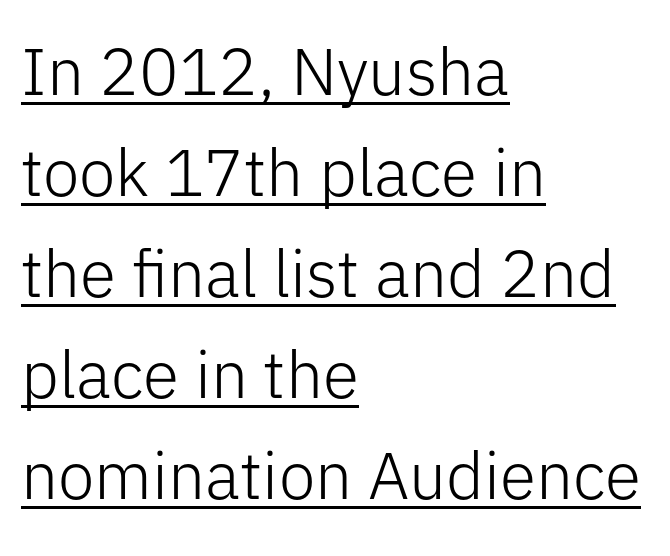
Q: Is the text bold? A: No.
Q: Is the text italic (slanted)? A: No, it is upright.
Q: Is the typeface a serif or a sans-serif typeface? A: Sans-serif.
Q: Is the text underlined? A: Yes.
Q: How is the paragraph aligned? A: Left-aligned.
Q: Is the spacing between letters normal or unusually wide? A: Normal.
Q: Is the spacing between lines tight, normal or loose? A: Normal.
Q: Width (condensed, normal, or wide)? A: Normal.
Q: Stroke contrast? A: Low.
Q: x-height? A: Medium.
Q: Monospaced? A: No.
